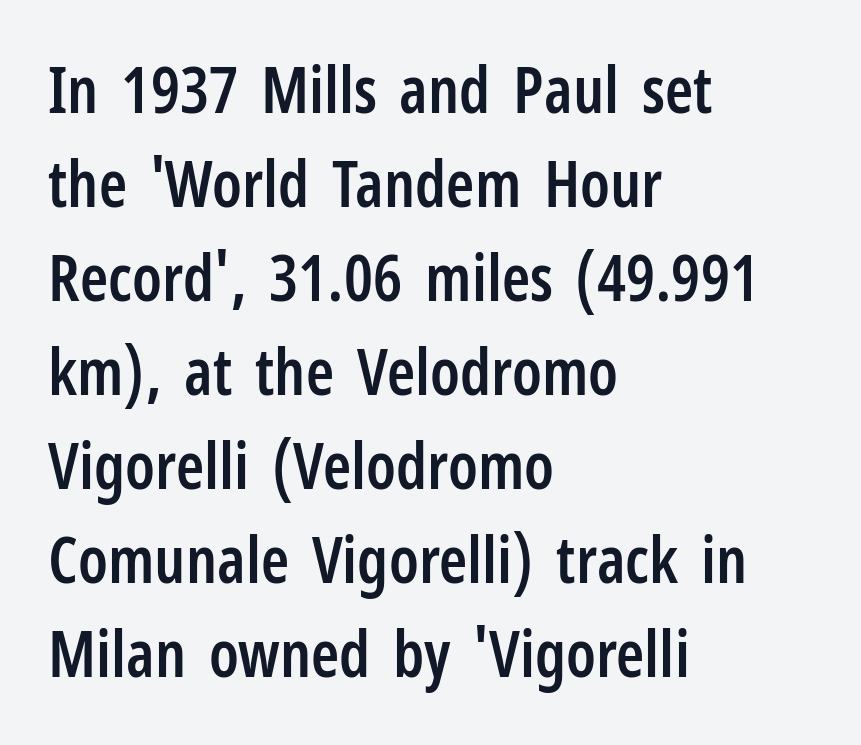
The image shows 64 px semibold, condensed sans-serif type, upright; set left-aligned, normal line spacing (1.47x), normal letter spacing, not underlined; low stroke contrast and a medium x-height.
